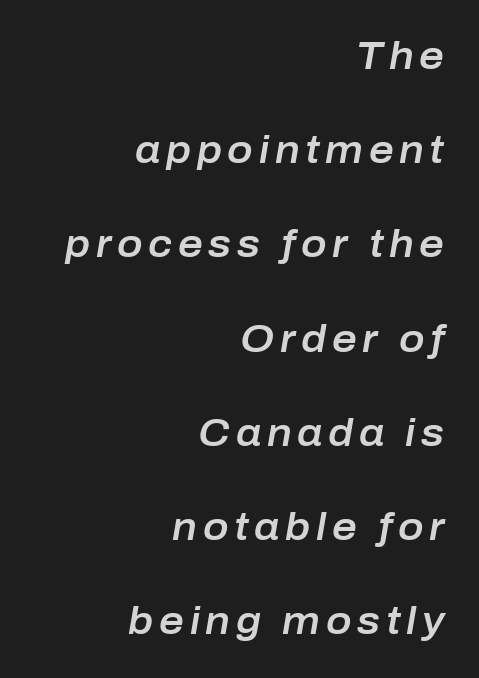
The font's italic variant was chosen for this text. The space between consecutive lines is lavish. Spacing verdict: proportional, widths tailored to each character. Visually the block forms a straight wall on the right and a jagged coastline on the left. The area under the type is left untouched.
